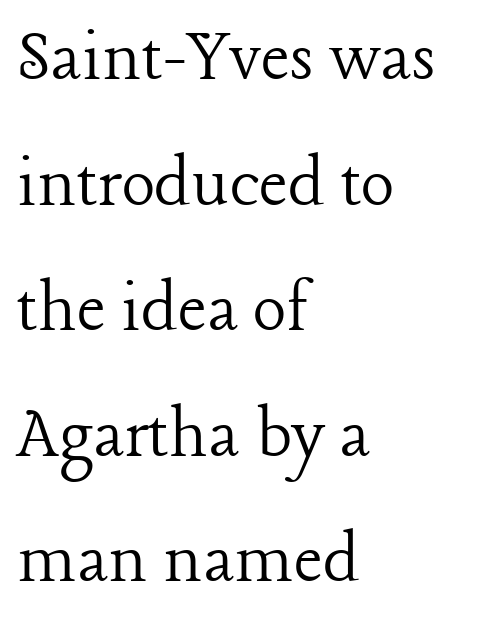
The letters advance in unequal steps, a hallmark of proportional type. These glyphs show unthickened strokes, regular width or finer. This sample uses plain, unmodified letter spacing. In terms of letterform style, serifs are clearly present. This is roman type, the default non-slanted kind.
